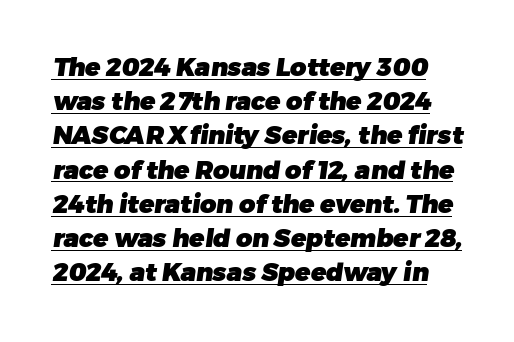
{"bold": "yes", "underline": "yes", "line_spacing": "normal", "line_spacing_ratio": 1.37, "letter_spacing": "normal", "letter_spacing_em": 0.0, "glyph_px": 25}
